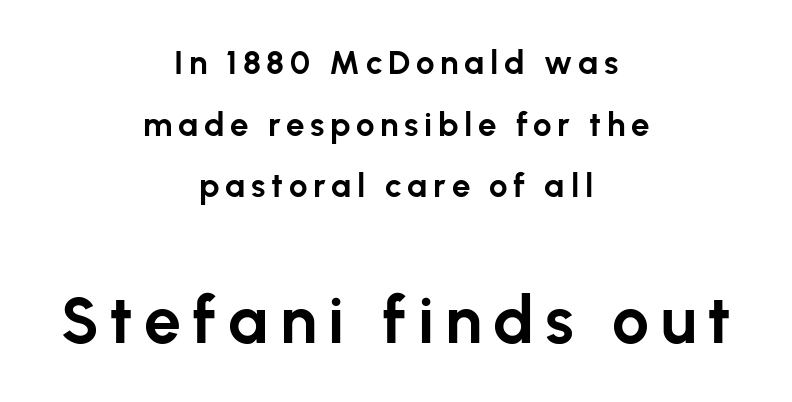
{"serif": "no", "italic": "no", "bold": "yes", "weight": "bold", "width": "normal", "stroke_contrast": "low", "x_height": "medium", "monospaced": "no", "underline": "no", "align": "center", "line_spacing_ratio": 1.87, "larger_block": "second", "size_ratio": 2.0, "glyph_px": 66}
